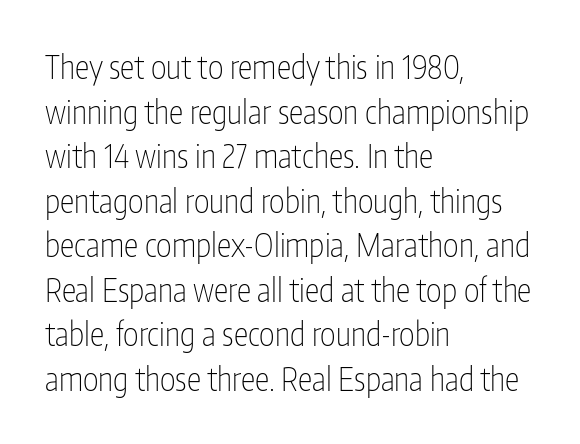
{"serif": "no", "italic": "no", "bold": "no", "weight": "thin", "width": "condensed", "stroke_contrast": "low", "x_height": "medium", "monospaced": "no", "underline": "no", "align": "left", "line_spacing": "normal", "line_spacing_ratio": 1.35, "letter_spacing": "normal", "letter_spacing_em": 0.0, "glyph_px": 33}
